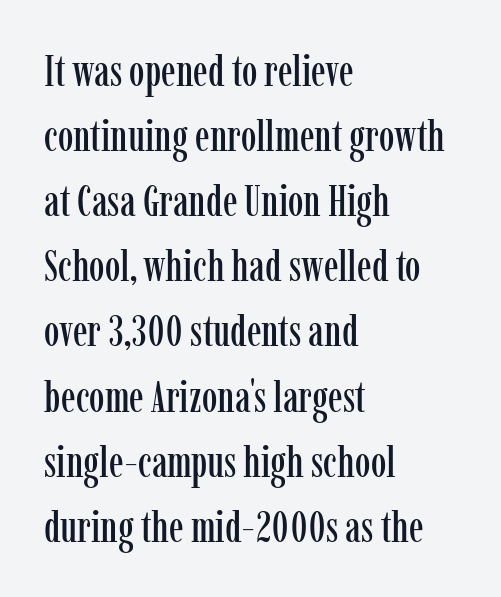
{"serif": "yes", "italic": "no", "width": "condensed", "stroke_contrast": "low", "x_height": "medium", "monospaced": "no", "underline": "no", "align": "left", "line_spacing": "normal", "line_spacing_ratio": 1.48, "letter_spacing": "normal", "letter_spacing_em": 0.0, "glyph_px": 44}
